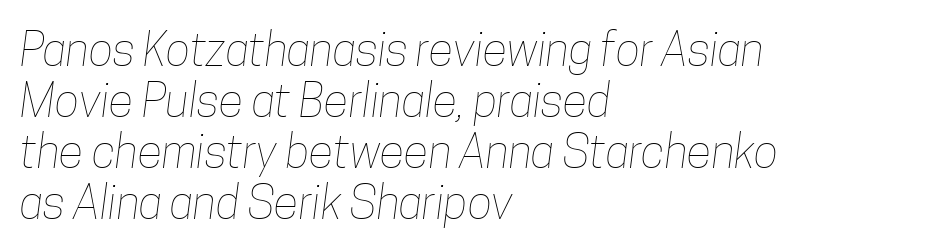
Q: Is the text bold? A: No.
Q: Is the text underlined? A: No.
Q: How is the paragraph aligned? A: Left-aligned.
Q: Is the spacing between letters normal or unusually wide? A: Normal.
Q: Is the spacing between lines tight, normal or loose? A: Tight.
Q: Width (condensed, normal, or wide)? A: Condensed.
Q: Stroke contrast? A: Low.
Q: x-height? A: Medium.
Q: Monospaced? A: No.
